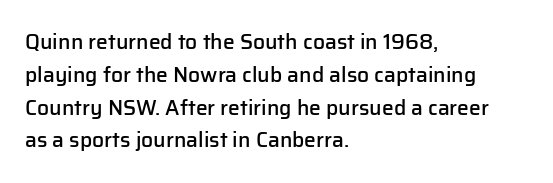
The image shows 21 px text type, upright; set left-aligned, normal line spacing (1.56x), normal letter spacing, not underlined.
